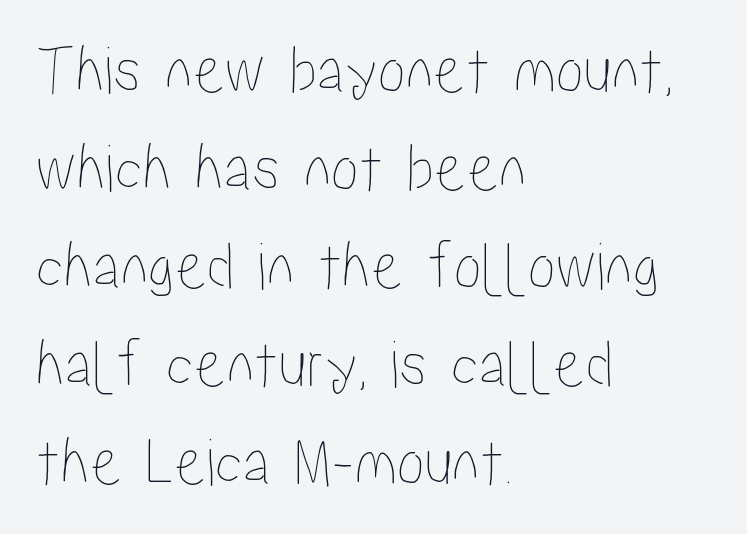
The image shows 70 px condensed type, upright; set left-aligned, normal line spacing (1.4x), normal letter spacing, not underlined; low stroke contrast and a medium x-height.
